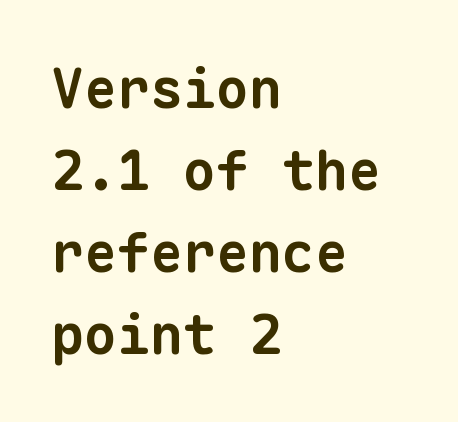
Q: Is the text bold? A: Yes.
Q: Is the typeface a serif or a sans-serif typeface? A: Sans-serif.
Q: Is the text underlined? A: No.
Q: How is the paragraph aligned? A: Left-aligned.
Q: Is the spacing between letters normal or unusually wide? A: Normal.
Q: Is the spacing between lines tight, normal or loose? A: Normal.
Q: Width (condensed, normal, or wide)? A: Normal.
Q: Stroke contrast? A: Low.
Q: x-height? A: Medium.
Q: Monospaced? A: Yes.
